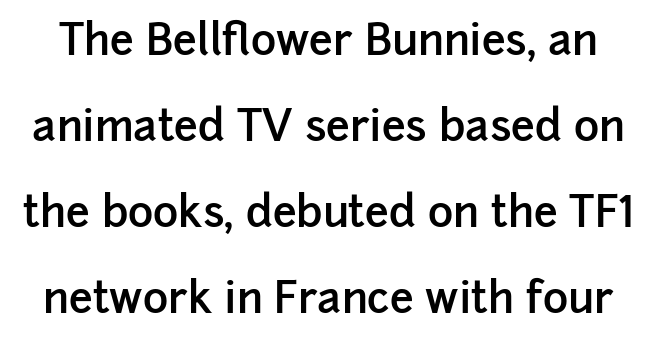
{"serif": "no", "italic": "no", "bold": "semi", "weight": "semibold", "width": "normal", "stroke_contrast": "low", "x_height": "medium", "monospaced": "no", "underline": "no", "line_spacing": "loose", "line_spacing_ratio": 2.0, "letter_spacing": "normal", "letter_spacing_em": 0.0, "glyph_px": 43}
